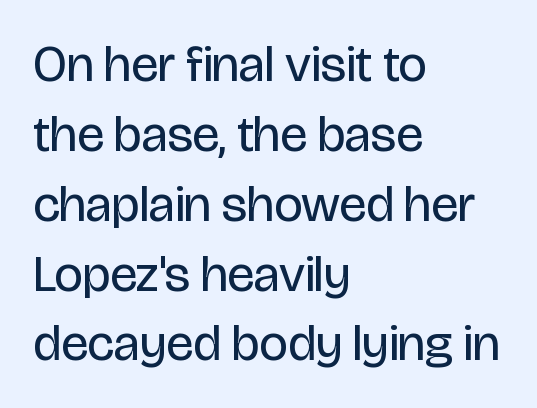
The lettering holds an erect, upright posture throughout. Here the glyphs are tracked normally, forming tight word shapes. Compared with typical paragraphs, the rows here are spaced about the same. Descenders hang freely into open space.
